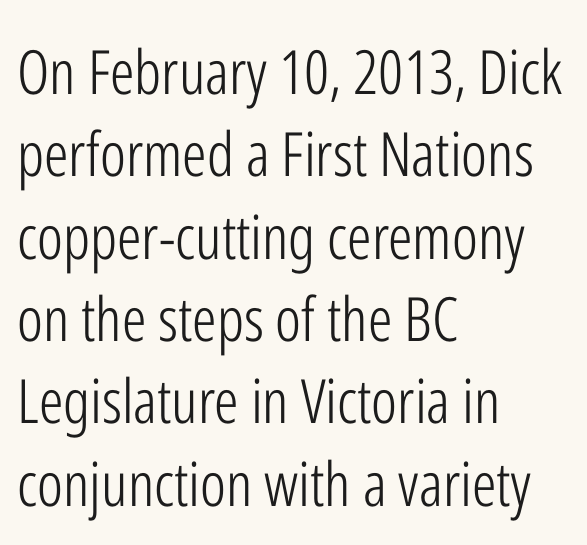
Q: Is the text bold? A: No.
Q: Is the text italic (slanted)? A: No, it is upright.
Q: Is the typeface a serif or a sans-serif typeface? A: Sans-serif.
Q: Is the text underlined? A: No.
Q: How is the paragraph aligned? A: Left-aligned.
Q: Is the spacing between letters normal or unusually wide? A: Normal.
Q: Is the spacing between lines tight, normal or loose? A: Normal.
Q: Width (condensed, normal, or wide)? A: Condensed.
Q: Stroke contrast? A: Low.
Q: x-height? A: Medium.
Q: Monospaced? A: No.
